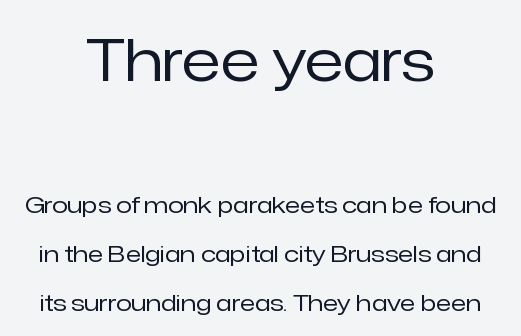
{"serif": "no", "italic": "no", "bold": "no", "weight": "regular", "width": "normal", "stroke_contrast": "low", "x_height": "medium", "monospaced": "no", "underline": "no", "align": "center", "line_spacing": "loose", "line_spacing_ratio": 2.13, "letter_spacing": "normal", "letter_spacing_em": 0.0, "larger_block": "first", "size_ratio": 2.52, "glyph_px": 58}
